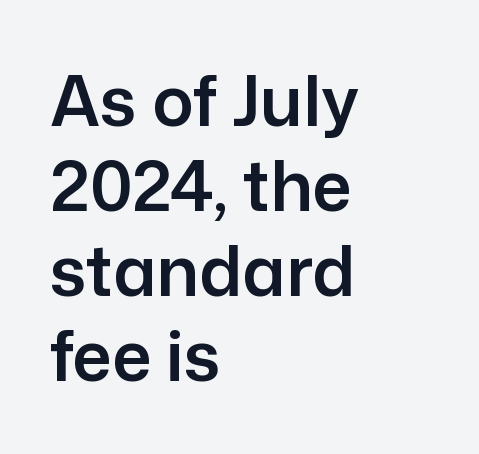
The image shows 69 px sans-serif type, upright; set left-aligned, line spacing 1.23x, normal letter spacing, not underlined; low stroke contrast and a medium x-height.
